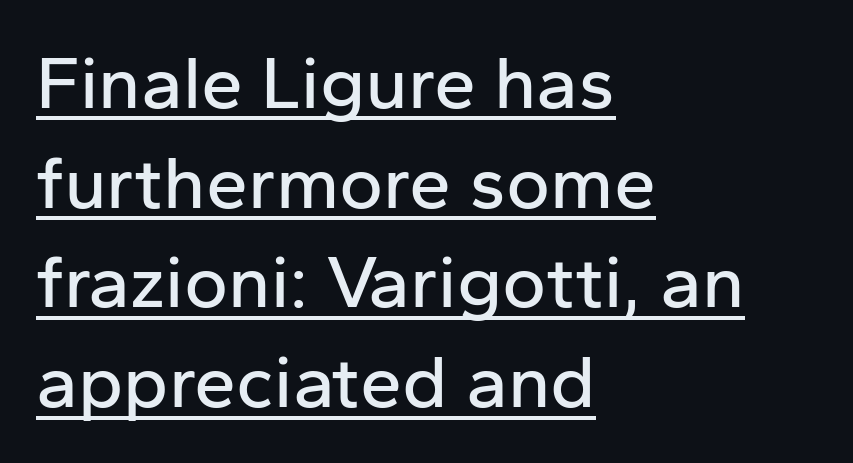
{"serif": "no", "italic": "no", "width": "normal", "stroke_contrast": "low", "x_height": "medium", "monospaced": "no", "underline": "yes", "align": "left", "line_spacing": "normal", "line_spacing_ratio": 1.33, "letter_spacing": "normal", "letter_spacing_em": 0.0, "glyph_px": 75}
